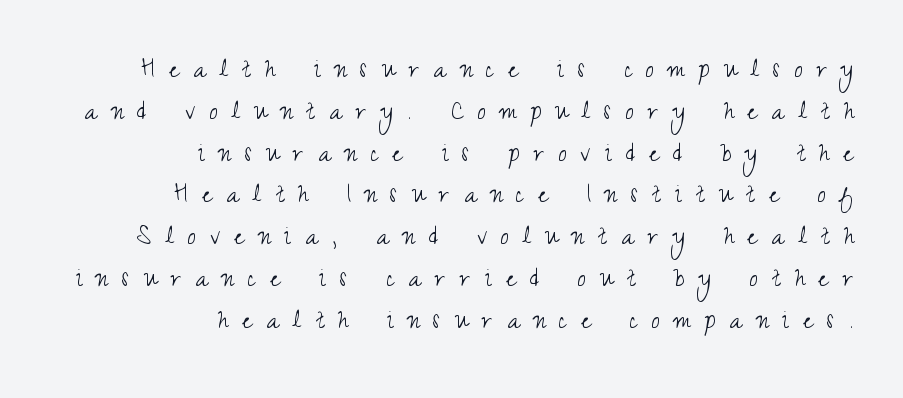
Q: Is the text bold? A: No.
Q: Is the text italic (slanted)? A: No, it is upright.
Q: Is the typeface a serif or a sans-serif typeface? A: Sans-serif.
Q: Is the text underlined? A: No.
Q: How is the paragraph aligned? A: Right-aligned.
Q: Is the spacing between letters normal or unusually wide? A: Unusually wide.
Q: Is the spacing between lines tight, normal or loose? A: Normal.
Q: Width (condensed, normal, or wide)? A: Condensed.
Q: Stroke contrast? A: Medium.
Q: x-height? A: Small.
Q: Monospaced? A: No.
